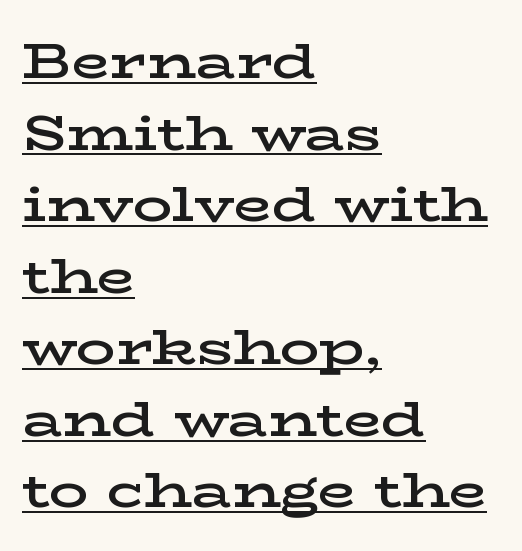
Students, observe: this is what conventionally led text looks like. Stroke thickness is moderately raised; the sample reads as semibold. A continuous stroke trails under the words, as in a hyperlink. Font category for this specimen: serif. Do the letters lean? They stand straight. The type is set solid horizontally, with unmodified tracking.
